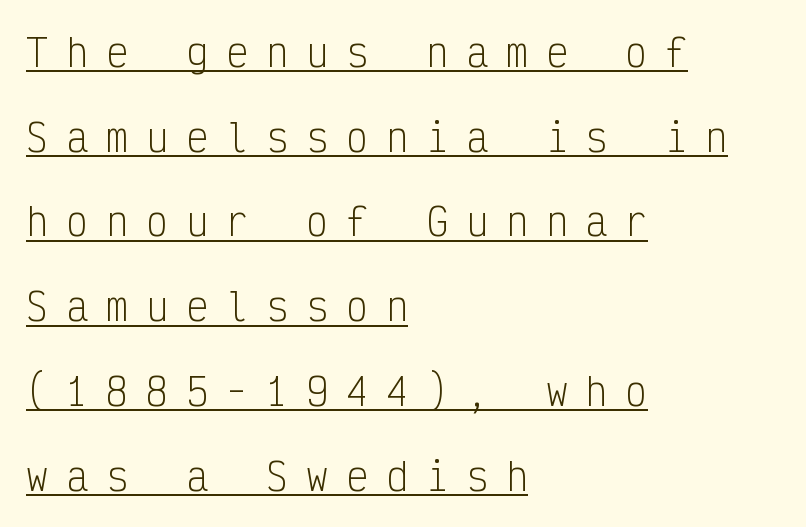
The image shows 37 px light, condensed sans-serif type, upright, monospaced; set left-aligned, loose line spacing (2.29x), unusually wide letter spacing (+0.48 em), underlined; low stroke contrast and a medium x-height.
